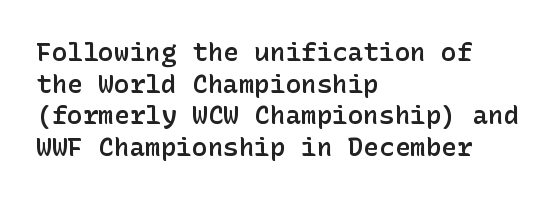
Each row of text sits above clean, open space. Typesetter's note: demi weight, one step under bold. Is the block centered? No — it sits flush against the left margin. Posture: straight, roman, zero tilt. The letterforms sit shoulder to shoulder at normal distance.
